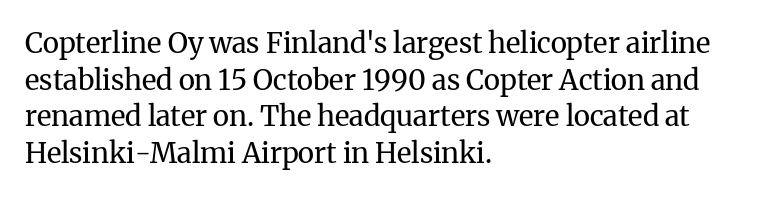
Is there any slant? The stems are plumb. These lines stack with their left ends in a neat column. The string is rendered with underlining switched off. Tracking here is standard; glyphs follow each other at the usual distance. Vertical stems look standard width or narrower in stroke.
